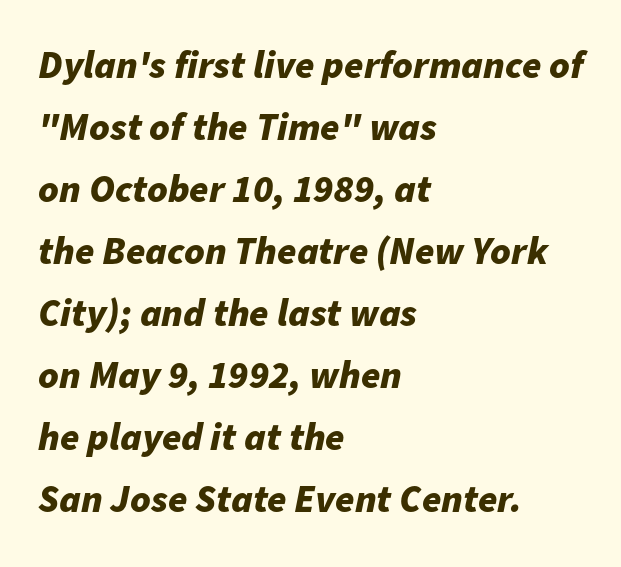
The image shows 39 px bold type, italic (leaning right); set left-aligned, normal line spacing (1.59x), normal letter spacing, not underlined; low stroke contrast and a medium x-height.
